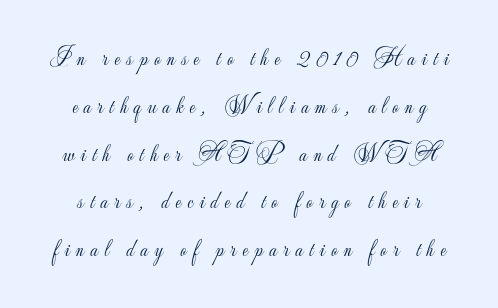
Q: Is the text bold? A: No.
Q: Is the text italic (slanted)? A: Yes.
Q: Is the text underlined? A: No.
Q: Is the spacing between letters normal or unusually wide? A: Unusually wide.
Q: Is the spacing between lines tight, normal or loose? A: Loose.
